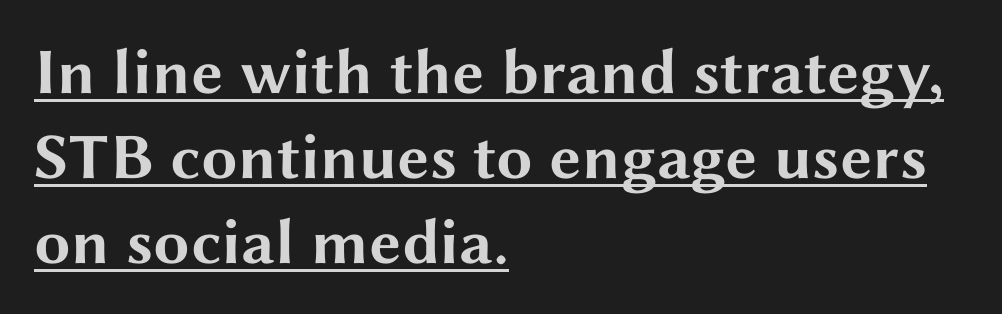
Honestly, the row spacing looks completely unremarkable. Observe the absence of serifs on each vertical stroke in this sample. Do the characters align in a grid? No, the font is proportional. Caption: standard tracking, unaltered.
